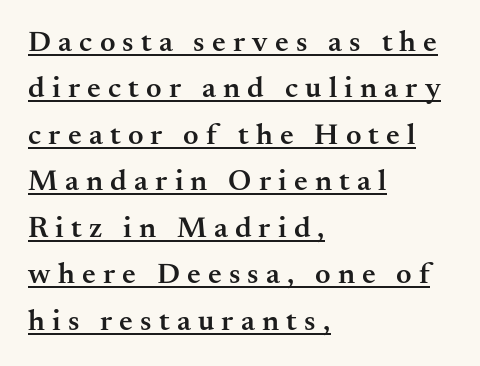
{"serif": "yes", "italic": "no", "bold": "semi", "weight": "semibold", "width": "normal", "stroke_contrast": "medium", "x_height": "small", "monospaced": "no", "underline": "yes", "align": "left", "line_spacing": "normal", "line_spacing_ratio": 1.55, "letter_spacing": "wide", "letter_spacing_em": 0.24, "glyph_px": 30}
